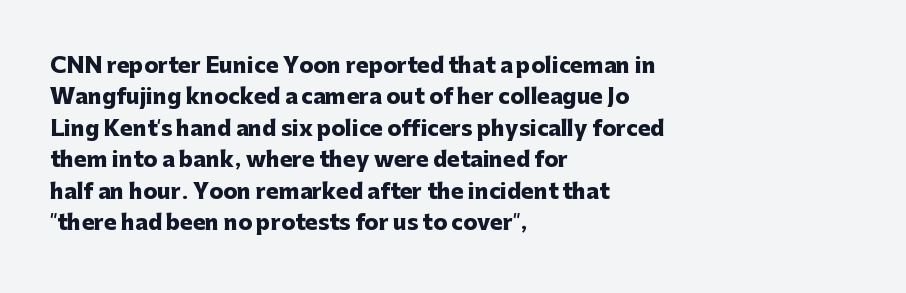
Q: Is the text bold? A: Yes.
Q: Is the text italic (slanted)? A: No, it is upright.
Q: Is the text underlined? A: No.
Q: How is the paragraph aligned? A: Left-aligned.
Q: Is the spacing between letters normal or unusually wide? A: Normal.
Q: Is the spacing between lines tight, normal or loose? A: Normal.
